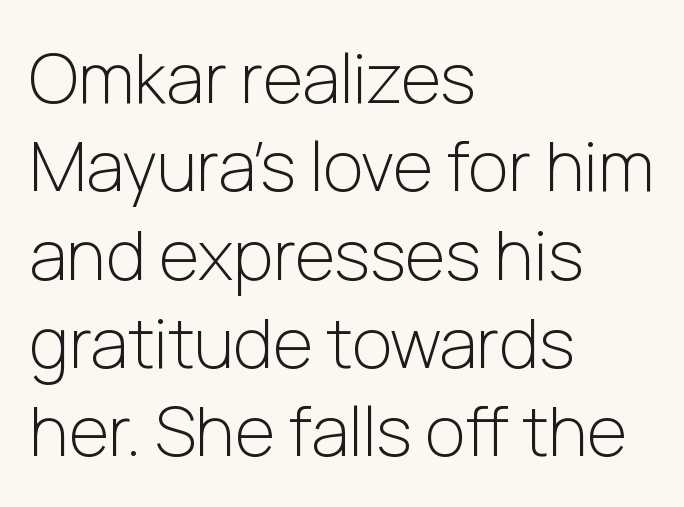
Q: Is the text bold? A: No.
Q: Is the text italic (slanted)? A: No, it is upright.
Q: Is the typeface a serif or a sans-serif typeface? A: Sans-serif.
Q: Is the text underlined? A: No.
Q: How is the paragraph aligned? A: Left-aligned.
Q: Is the spacing between letters normal or unusually wide? A: Normal.
Q: Is the spacing between lines tight, normal or loose? A: Normal.
Q: Width (condensed, normal, or wide)? A: Normal.
Q: Stroke contrast? A: Low.
Q: x-height? A: Medium.
Q: Monospaced? A: No.
